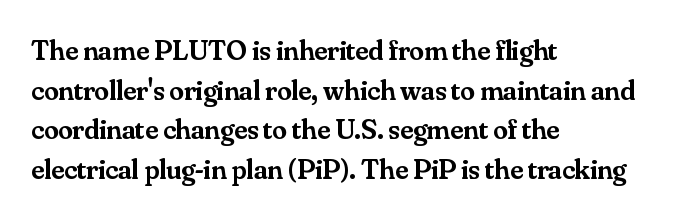
The image shows 29 px semibold serif type, upright; set left-aligned, normal line spacing (1.37x), normal letter spacing, not underlined; medium stroke contrast and a small x-height.
